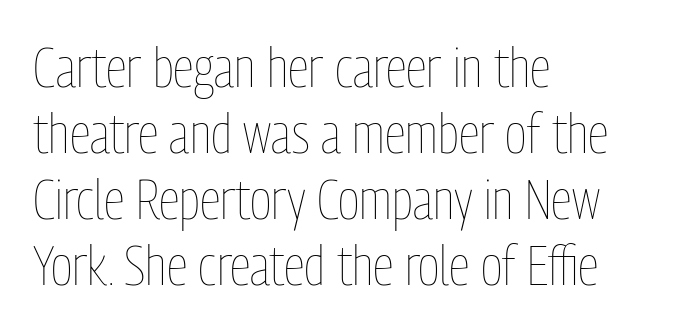
The specimen reads as upright at a glance. The tracking reads as untouched default to a designer's eye. Unmarked baselines from the first word to the last. Stroke thickness stays within the range of a standard reading face or lighter.
